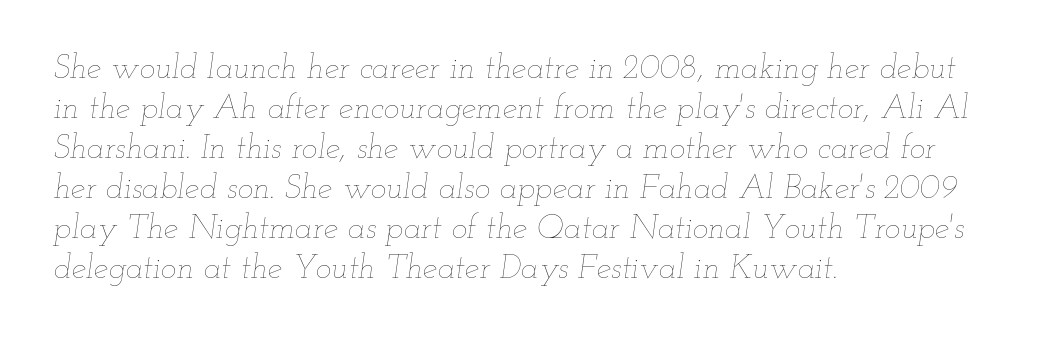
The image shows 33 px thin, wide type, italic (leaning right); set left-aligned, line spacing 1.21x, normal letter spacing, not underlined; low stroke contrast and a small x-height.
